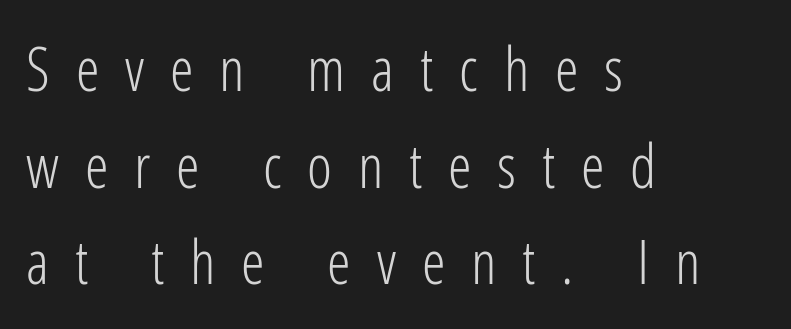
Q: Is the text bold? A: No.
Q: Is the text italic (slanted)? A: No, it is upright.
Q: Is the typeface a serif or a sans-serif typeface? A: Sans-serif.
Q: Is the text underlined? A: No.
Q: How is the paragraph aligned? A: Left-aligned.
Q: Is the spacing between letters normal or unusually wide? A: Unusually wide.
Q: Is the spacing between lines tight, normal or loose? A: Normal.
Q: Width (condensed, normal, or wide)? A: Condensed.
Q: Stroke contrast? A: Low.
Q: x-height? A: Medium.
Q: Monospaced? A: No.
